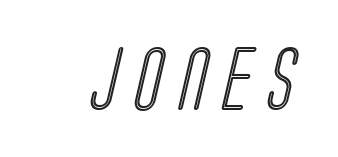
The image shows 64 px condensed type; set unusually wide letter spacing (+0.26 em), not underlined; a large x-height.
